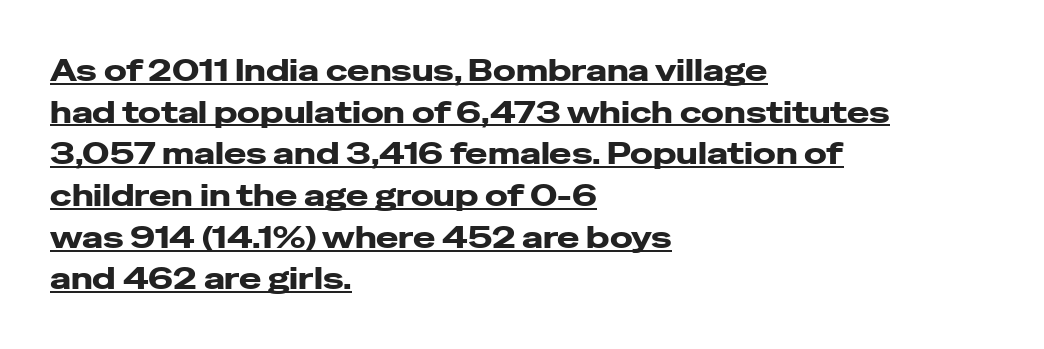
Q: Is the text bold? A: Yes.
Q: Is the text italic (slanted)? A: No, it is upright.
Q: Is the typeface a serif or a sans-serif typeface? A: Sans-serif.
Q: Is the text underlined? A: Yes.
Q: How is the paragraph aligned? A: Left-aligned.
Q: Is the spacing between letters normal or unusually wide? A: Normal.
Q: Is the spacing between lines tight, normal or loose? A: Normal.
Q: Width (condensed, normal, or wide)? A: Wide.
Q: Stroke contrast? A: Low.
Q: x-height? A: Medium.
Q: Monospaced? A: No.
